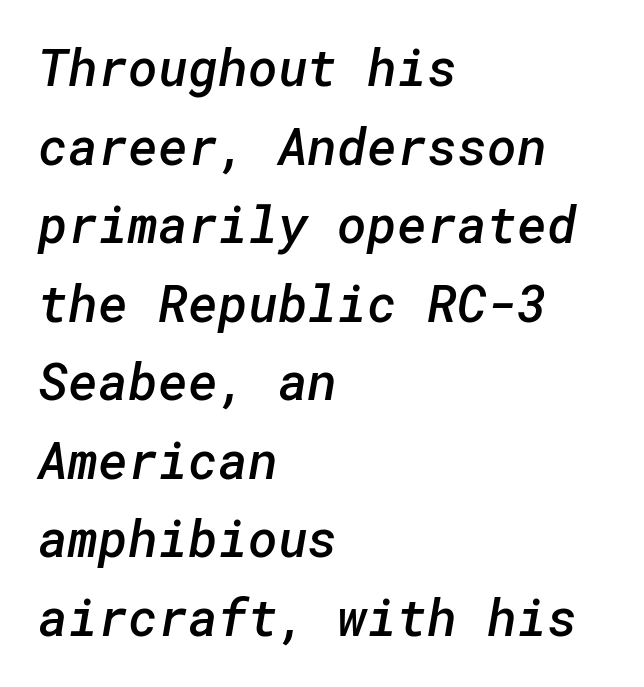
The image shows 51 px semibold sans-serif type; set left-aligned, normal line spacing (1.54x), normal letter spacing, not underlined; low stroke contrast and a medium x-height.
